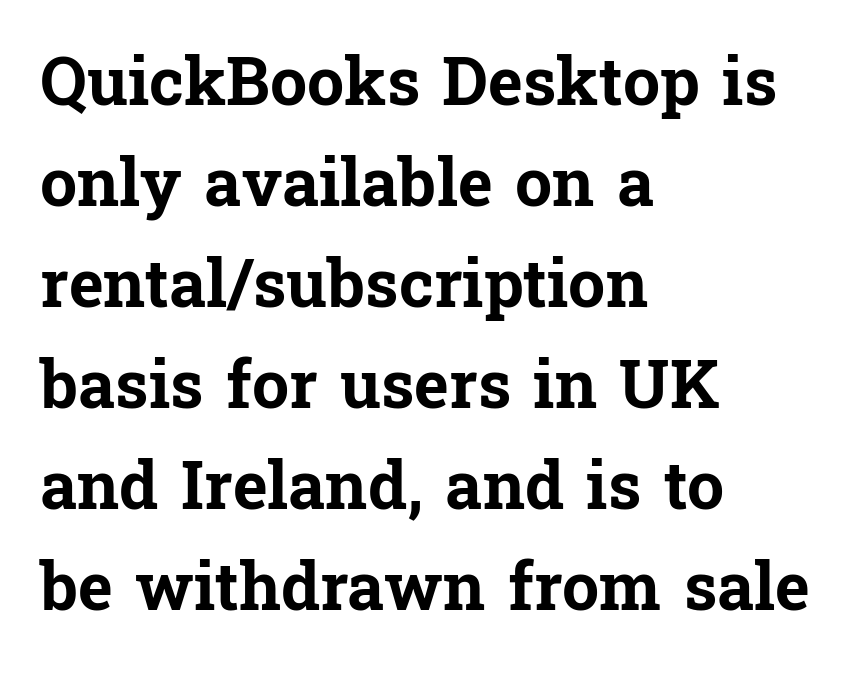
Q: Is the text bold? A: Yes.
Q: Is the text italic (slanted)? A: No, it is upright.
Q: Is the typeface a serif or a sans-serif typeface? A: Serif.
Q: Is the text underlined? A: No.
Q: How is the paragraph aligned? A: Left-aligned.
Q: Is the spacing between letters normal or unusually wide? A: Normal.
Q: Is the spacing between lines tight, normal or loose? A: Normal.
Q: Width (condensed, normal, or wide)? A: Normal.
Q: Stroke contrast? A: Low.
Q: x-height? A: Medium.
Q: Monospaced? A: No.
